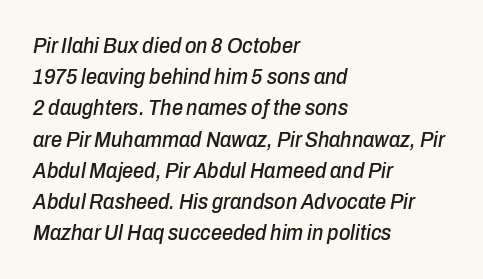
Q: Is the text italic (slanted)? A: Yes, it leans right by about 10 degrees.
Q: Is the text underlined? A: No.
Q: How is the paragraph aligned? A: Left-aligned.
Q: Is the spacing between letters normal or unusually wide? A: Normal.
Q: Is the spacing between lines tight, normal or loose? A: Normal.
